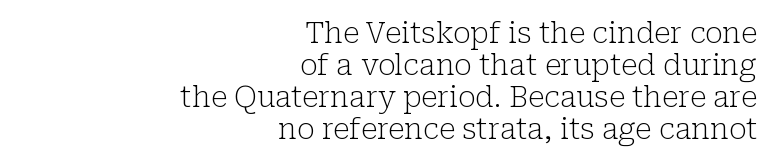
Q: Is the text bold? A: No.
Q: Is the text italic (slanted)? A: No, it is upright.
Q: Is the typeface a serif or a sans-serif typeface? A: Serif.
Q: Is the text underlined? A: No.
Q: How is the paragraph aligned? A: Right-aligned.
Q: Is the spacing between letters normal or unusually wide? A: Normal.
Q: Is the spacing between lines tight, normal or loose? A: Tight.
Q: Width (condensed, normal, or wide)? A: Normal.
Q: Stroke contrast? A: Low.
Q: x-height? A: Medium.
Q: Monospaced? A: No.
